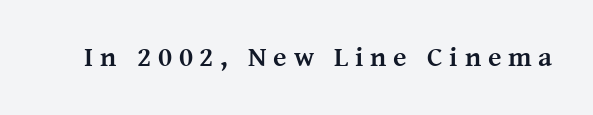
The letters are spread apart with noticeably loose tracking. The type sits square on the baseline with zero lean. These lines carry a lot of weight — the face is fully bold. Is this a fixed-width face? No — the glyphs have proportional, varying widths. Type style note: has serifs.
